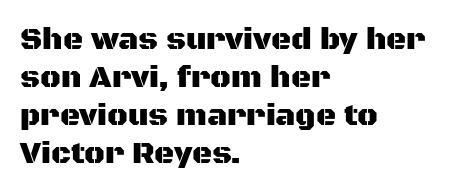
The image shows 31 px sans-serif type, upright; set left-aligned, line spacing 1.23x, normal letter spacing, not underlined; medium stroke contrast and a large x-height.
